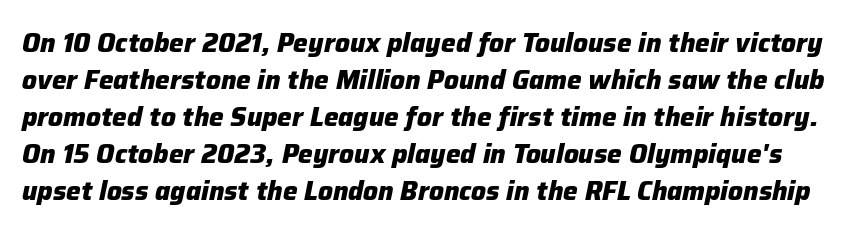
{"italic": "yes", "lean": "right", "slant_degrees": 12, "bold": "yes", "underline": "no", "line_spacing": "normal", "line_spacing_ratio": 1.42, "letter_spacing": "normal", "letter_spacing_em": 0.0, "glyph_px": 26}
